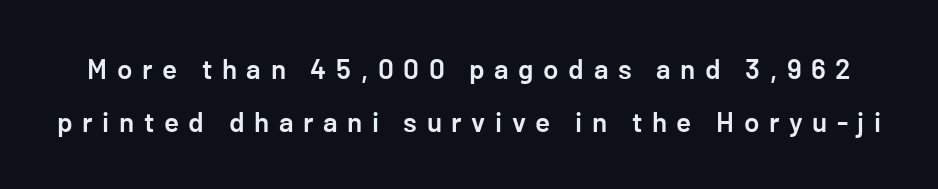
Q: Is the text bold? A: Semi-bold.
Q: Is the text italic (slanted)? A: No, it is upright.
Q: Is the typeface a serif or a sans-serif typeface? A: Sans-serif.
Q: Is the text underlined? A: No.
Q: Is the spacing between letters normal or unusually wide? A: Unusually wide.
Q: Width (condensed, normal, or wide)? A: Normal.
Q: Stroke contrast? A: Low.
Q: x-height? A: Medium.
